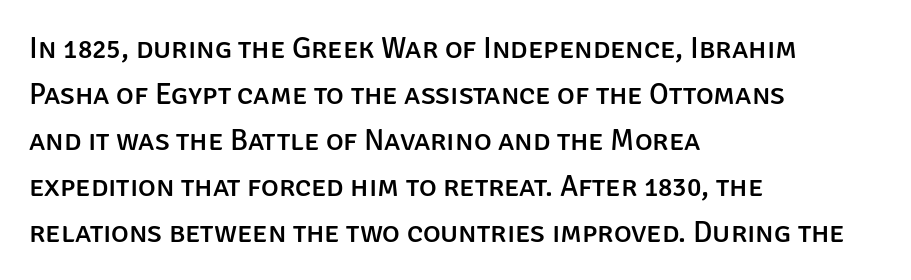
Looks like regular typesetting: each glyph gets only the width it needs. The specimen omits any rule beneath the text block's lines. Students, note that the glyphs here touch the page at normal intervals. Horizontal bands of white between lines are of average thickness. Grotesque or geometric, the face here clearly has no serifs. Each line starts at the same left margin while the right side varies.
